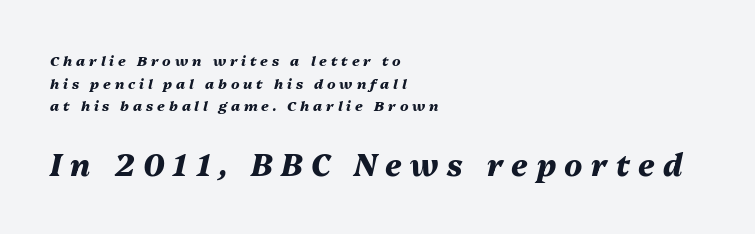
The image shows 30 px heavy type, italic (leaning right); set left-aligned, normal line spacing (1.61x), unusually wide letter spacing (+0.28 em), not underlined; the second (bottom) block is 2.14x larger; medium stroke contrast and a medium x-height.
